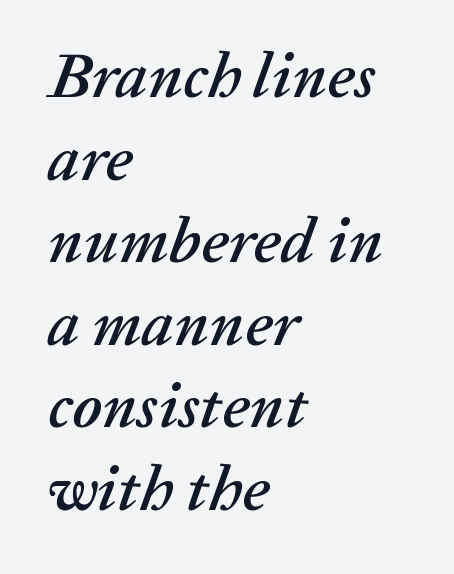
Each row of text sits above clean, open space. Does the lettering tilt? It does — this is italic. A typesetter would call this zero additional tracking. The passage shown is typed in a proportional face where columns would drift.
